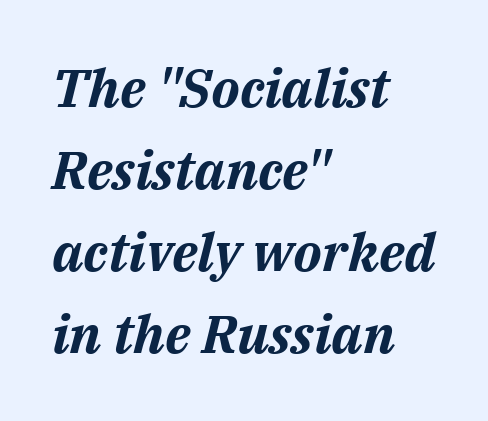
{"italic": "yes", "lean": "right", "slant_degrees": 14, "bold": "yes", "weight": "bold", "width": "normal", "stroke_contrast": "medium", "x_height": "medium", "monospaced": "no", "underline": "no", "align": "left", "line_spacing": "normal", "line_spacing_ratio": 1.55, "letter_spacing": "normal", "letter_spacing_em": 0.0, "glyph_px": 53}
